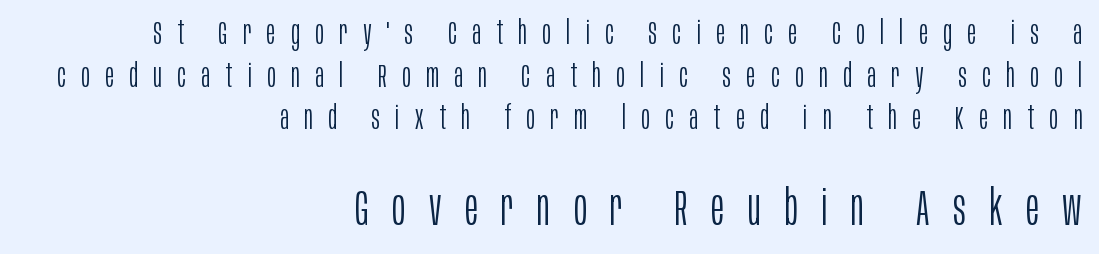
Leftover space on each line is placed entirely before the opening word. Line spacing here is normal. The tracking reads as deliberately expanded to a designer's eye. In terms of letterform style, serifs are entirely absent.
